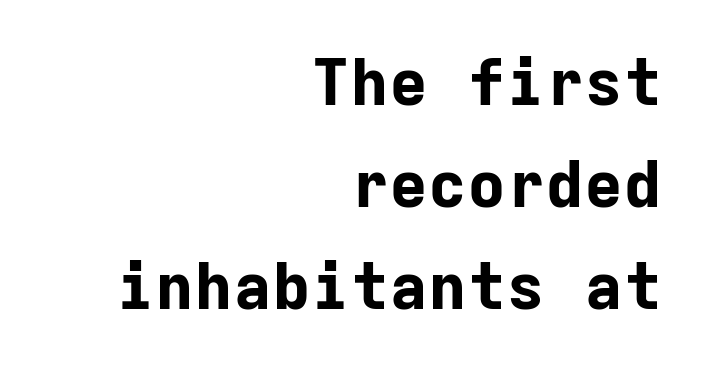
Q: Is the text bold? A: Yes.
Q: Is the text italic (slanted)? A: No, it is upright.
Q: Is the typeface a serif or a sans-serif typeface? A: Sans-serif.
Q: Is the text underlined? A: No.
Q: How is the paragraph aligned? A: Right-aligned.
Q: Is the spacing between letters normal or unusually wide? A: Normal.
Q: Is the spacing between lines tight, normal or loose? A: Normal.
Q: Width (condensed, normal, or wide)? A: Normal.
Q: Stroke contrast? A: Low.
Q: x-height? A: Medium.
Q: Monospaced? A: Yes.
